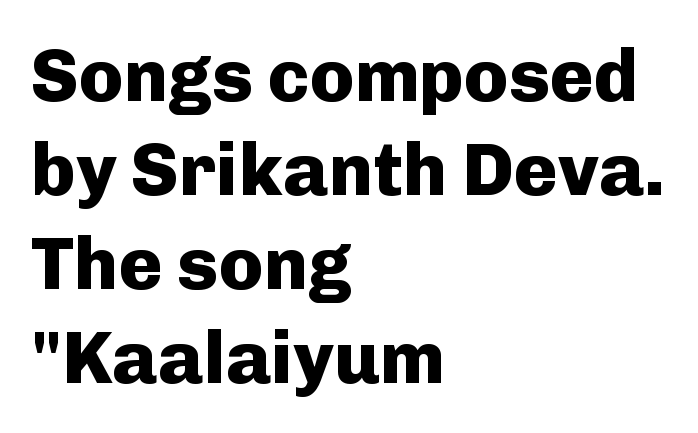
{"serif": "no", "italic": "no", "bold": "yes", "weight": "heavy", "width": "normal", "stroke_contrast": "low", "x_height": "medium", "monospaced": "no", "underline": "no", "align": "left", "line_spacing": "normal", "line_spacing_ratio": 1.27, "letter_spacing": "normal", "letter_spacing_em": 0.0, "glyph_px": 74}
